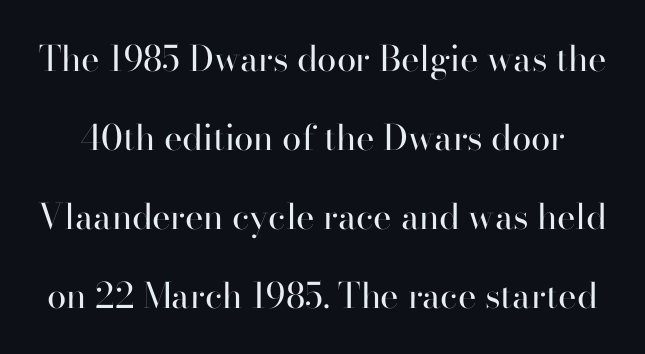
{"serif": "yes", "italic": "no", "bold": "no", "weight": "regular", "width": "normal", "stroke_contrast": "high", "x_height": "small", "monospaced": "no", "underline": "no", "line_spacing": "loose", "line_spacing_ratio": 2.26, "letter_spacing": "normal", "letter_spacing_em": 0.0, "glyph_px": 35}
